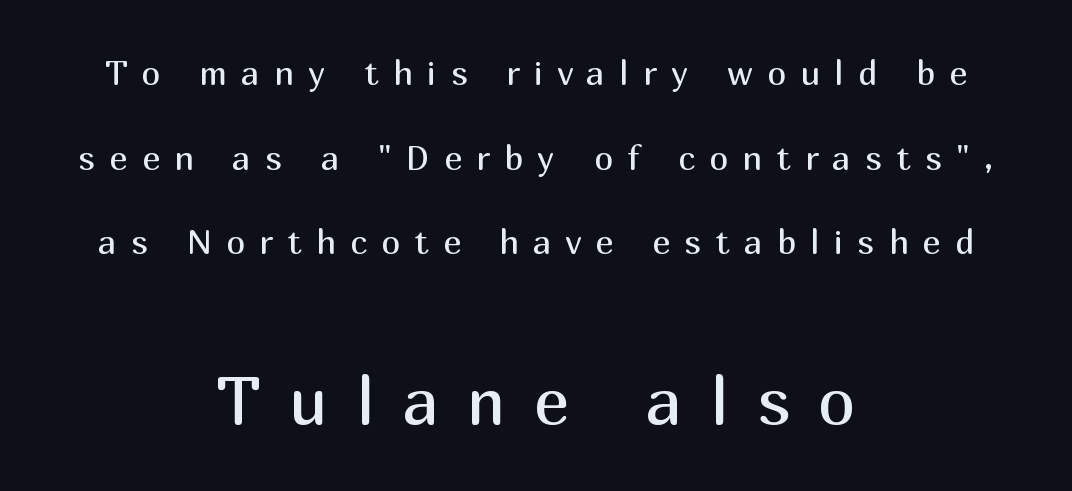
{"serif": "no", "italic": "no", "bold": "no", "weight": "regular", "width": "normal", "stroke_contrast": "medium", "x_height": "medium", "monospaced": "no", "underline": "no", "align": "center", "line_spacing": "loose", "line_spacing_ratio": 2.49, "letter_spacing": "wide", "letter_spacing_em": 0.42, "larger_block": "second", "size_ratio": 1.97, "glyph_px": 67}
